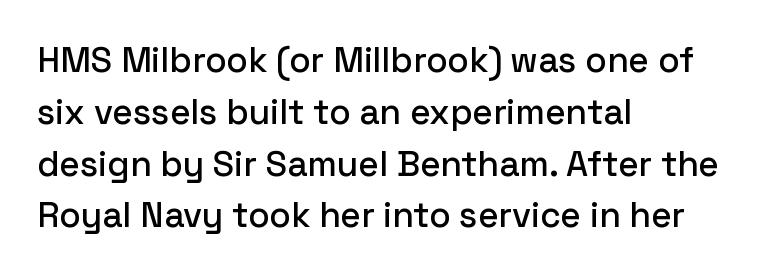
Each letter keeps its own natural width here, so spacing adapts to shape. Each word holds together tightly as a unit, with standard inter-letter gaps. Honestly, the row spacing looks completely unremarkable. Rule under the text: the space is simply empty.
